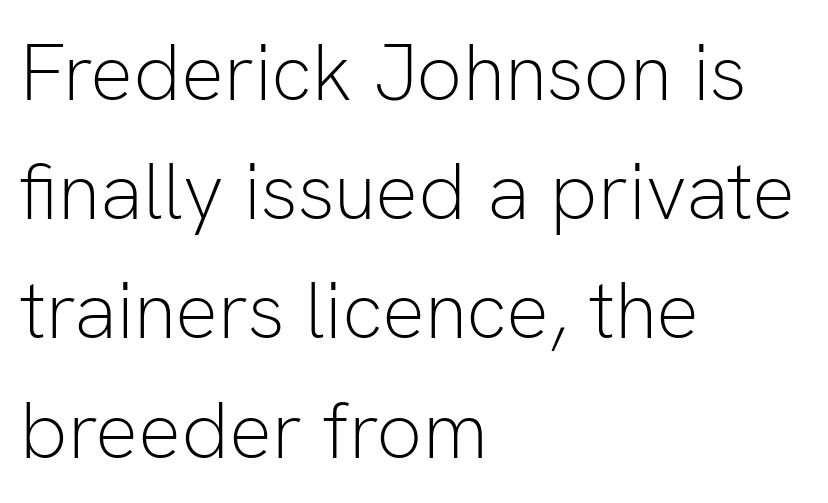
Weight: in the light-to-regular range. Observe the absence of serifs on each vertical stroke in this sample. The tracking reads as untouched default to a designer's eye. Do the characters align in a grid? No, the font is proportional. Plain, unruled lines of type. When letters stand straight like this, we call the style roman or upright.
